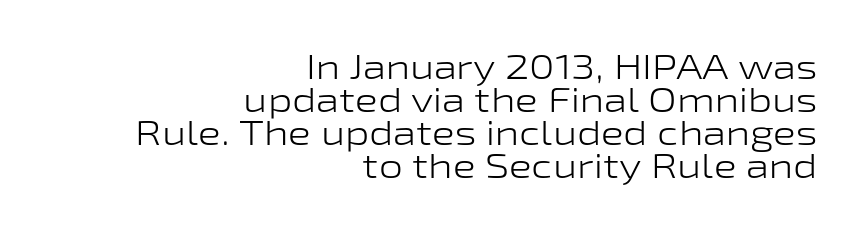
{"serif": "no", "italic": "no", "bold": "no", "weight": "light", "width": "wide", "stroke_contrast": "low", "x_height": "medium", "monospaced": "no", "underline": "no", "align": "right", "line_spacing": "tight", "line_spacing_ratio": 0.97, "letter_spacing": "normal", "letter_spacing_em": 0.0, "glyph_px": 34}
